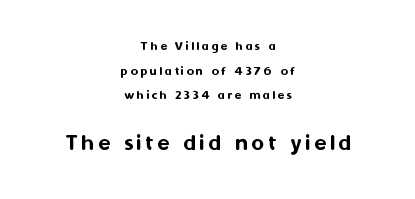
The image shows 24 px text type, upright; set centered, line spacing 1.76x, not underlined; the second (bottom) block is 1.71x larger.
